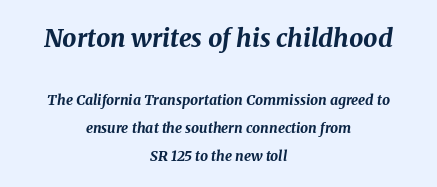
Q: Is the text bold? A: Yes.
Q: Is the text italic (slanted)? A: Yes, it leans right by about 8 degrees.
Q: Is the text underlined? A: No.
Q: How is the paragraph aligned? A: Centered.
Q: Is the spacing between letters normal or unusually wide? A: Normal.
Q: Is the spacing between lines tight, normal or loose? A: Loose.
Q: Which block of text is set in a larger size, the first (top) or the second (bottom)? A: The first (top) one.
